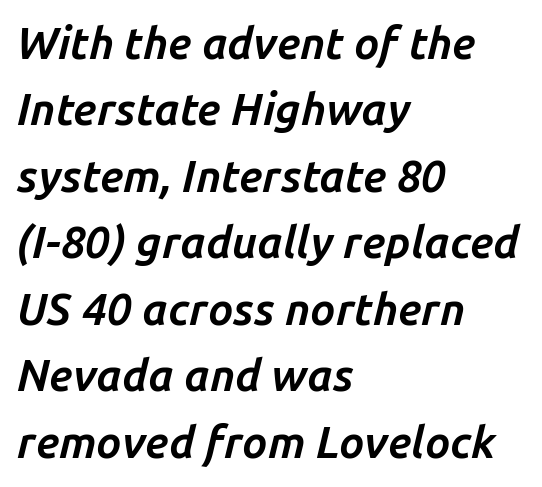
Q: Is the text bold? A: Yes.
Q: Is the text italic (slanted)? A: Yes, it leans right by about 14 degrees.
Q: Is the text underlined? A: No.
Q: How is the paragraph aligned? A: Left-aligned.
Q: Is the spacing between letters normal or unusually wide? A: Normal.
Q: Is the spacing between lines tight, normal or loose? A: Normal.
Q: Width (condensed, normal, or wide)? A: Normal.
Q: Stroke contrast? A: Low.
Q: x-height? A: Medium.
Q: Monospaced? A: No.
